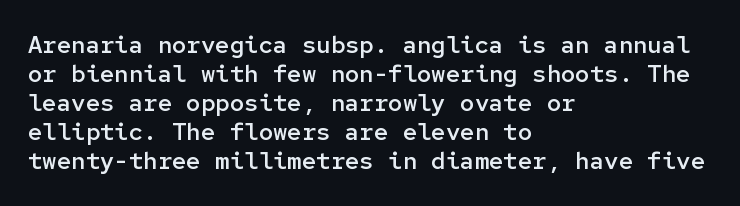
The image shows 24 px text type, upright; set left-aligned, line spacing 1.21x, normal letter spacing, not underlined.
